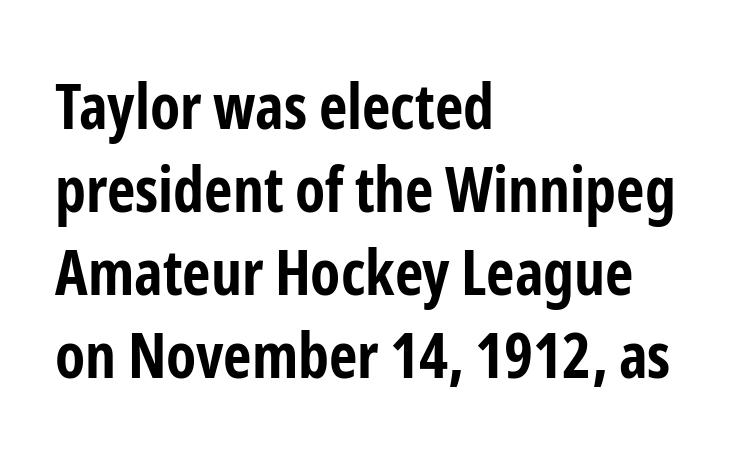
The passage shown has conventional tracking throughout. Bold? Absolutely — the strokes are thick and heavy. The rag falls on the right side of this text block. Check where the strokes stop: nothing finishes them off — pure sans. Quick note: interline space is typical. Italic? Not at all — the glyphs are vertical.
